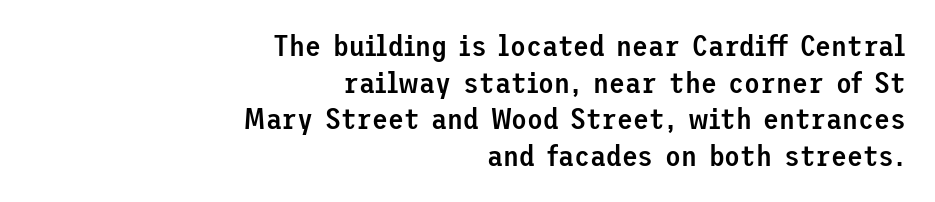
In CSS terms this would be text-align: right. This block has exactly the height ordinary leading produces. Typographically, this falls in the sans-serif category. On the weight axis this lands at semibold, roughly 600.
